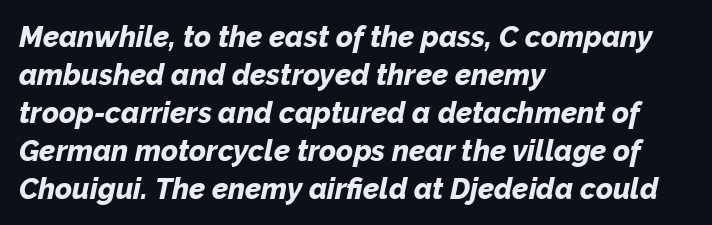
Q: Is the text bold? A: Yes.
Q: Is the text italic (slanted)? A: Yes, it leans right by about 12 degrees.
Q: Is the text underlined? A: No.
Q: How is the paragraph aligned? A: Left-aligned.
Q: Is the spacing between letters normal or unusually wide? A: Normal.
Q: Is the spacing between lines tight, normal or loose? A: Normal.
Q: Width (condensed, normal, or wide)? A: Normal.
Q: Stroke contrast? A: Low.
Q: x-height? A: Medium.
Q: Monospaced? A: No.
